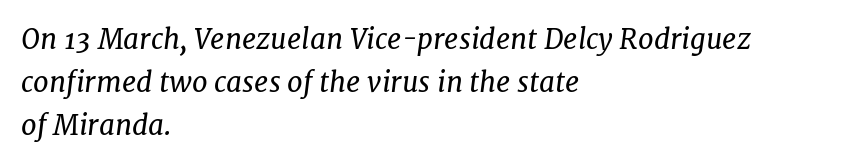
The image shows 28 px regular-weight serif type, italic (leaning right); set left-aligned, normal line spacing (1.54x), normal letter spacing, not underlined; low stroke contrast and a medium x-height.
